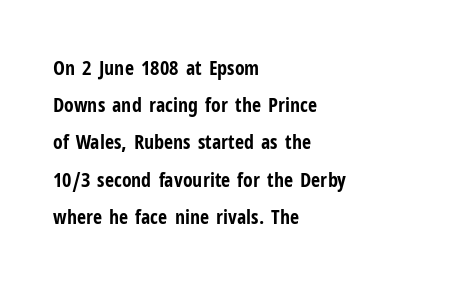
Tracking value appears to be zero — textbook default spacing. Does the copy run flush right? No — it runs flush left. Thick stems and heavy bowls — unmistakably bold. This is roman type, the default non-slanted kind. The space directly below the letters is spotless.
